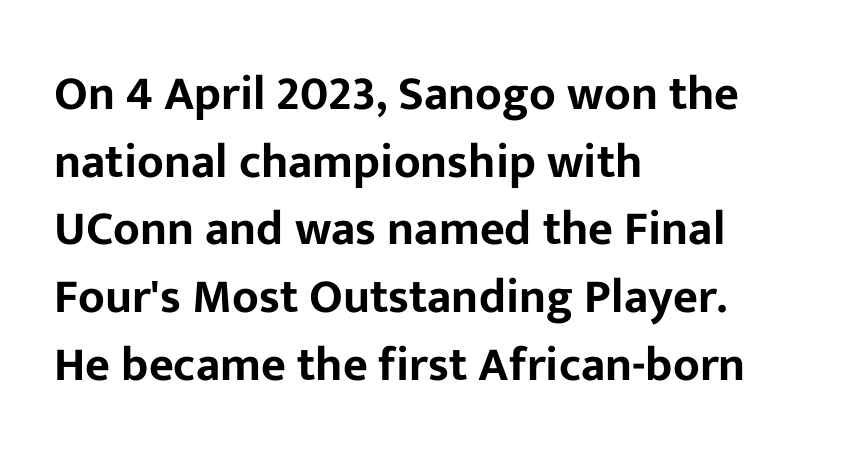
The image shows 48 px sans-serif type, upright; set left-aligned, normal line spacing (1.41x), normal letter spacing, not underlined; low stroke contrast and a medium x-height.
